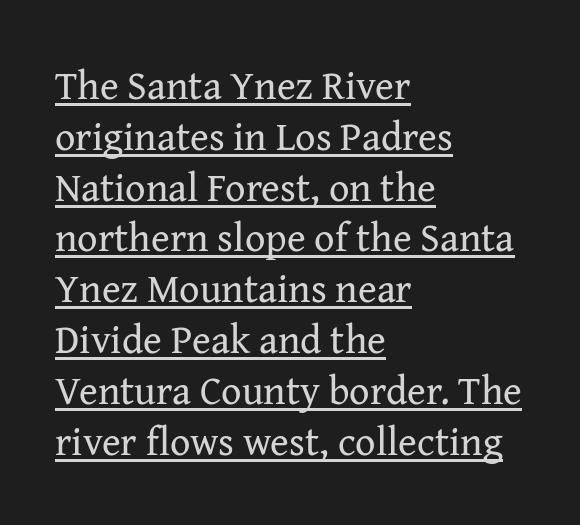
Posture: upright roman. The line-height multiplier appears to be the usual default. These lines are rendered in a variable-pitch font. The passage shown has conventional tracking throughout. Weight: regular or lighter.
